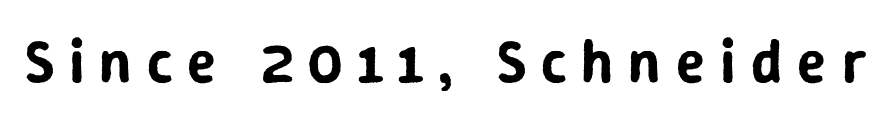
The image shows 60 px sans-serif type, upright; set unusually wide letter spacing (+0.25 em), not underlined; low stroke contrast and a medium x-height.
